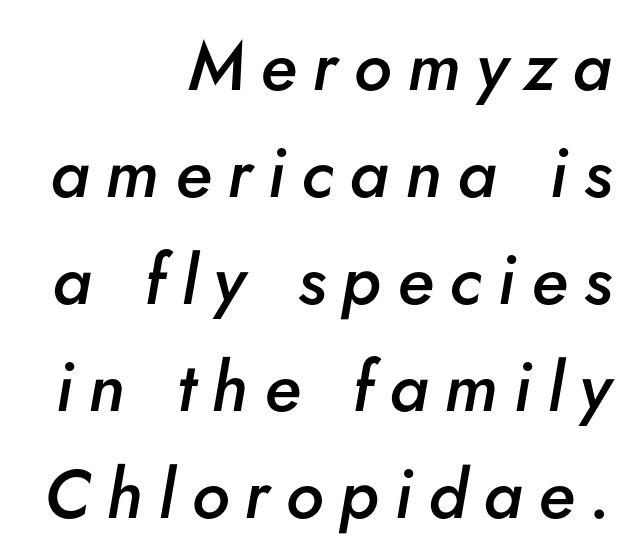
How would I describe the line gaps? Plain and ordinary. The letters advance in unequal steps, a hallmark of proportional type. Stems and bowls a touch heavier than normal — semibold. Leftover space on each line is placed entirely before the opening word. There is plenty of visible air inserted between adjacent glyphs. Quick note: underline off.
